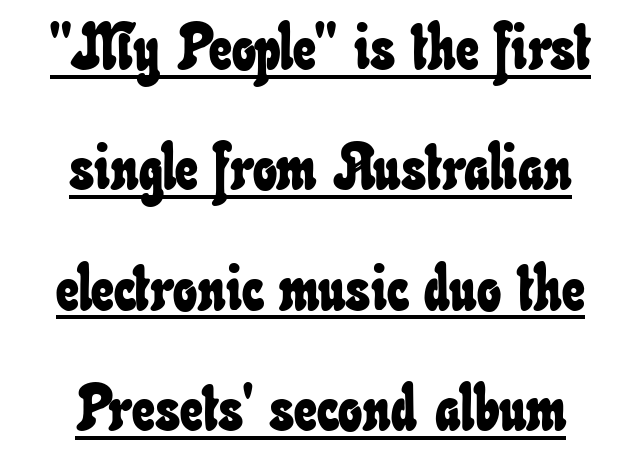
Q: Is the text underlined? A: Yes.
Q: How is the paragraph aligned? A: Centered.
Q: Is the spacing between letters normal or unusually wide? A: Normal.
Q: Width (condensed, normal, or wide)? A: Condensed.
Q: Stroke contrast? A: Low.
Q: x-height? A: Small.
Q: Monospaced? A: No.
